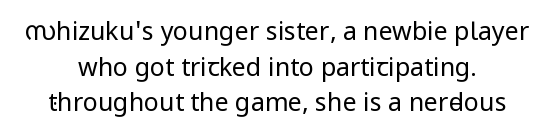
This rendering features lettering with no underline. This sample uses plain, unmodified letter spacing. Letters have the restrained weight of plain body copy at most. The line-height multiplier appears to be the usual default. Every character sits straight up, as roman type does.
